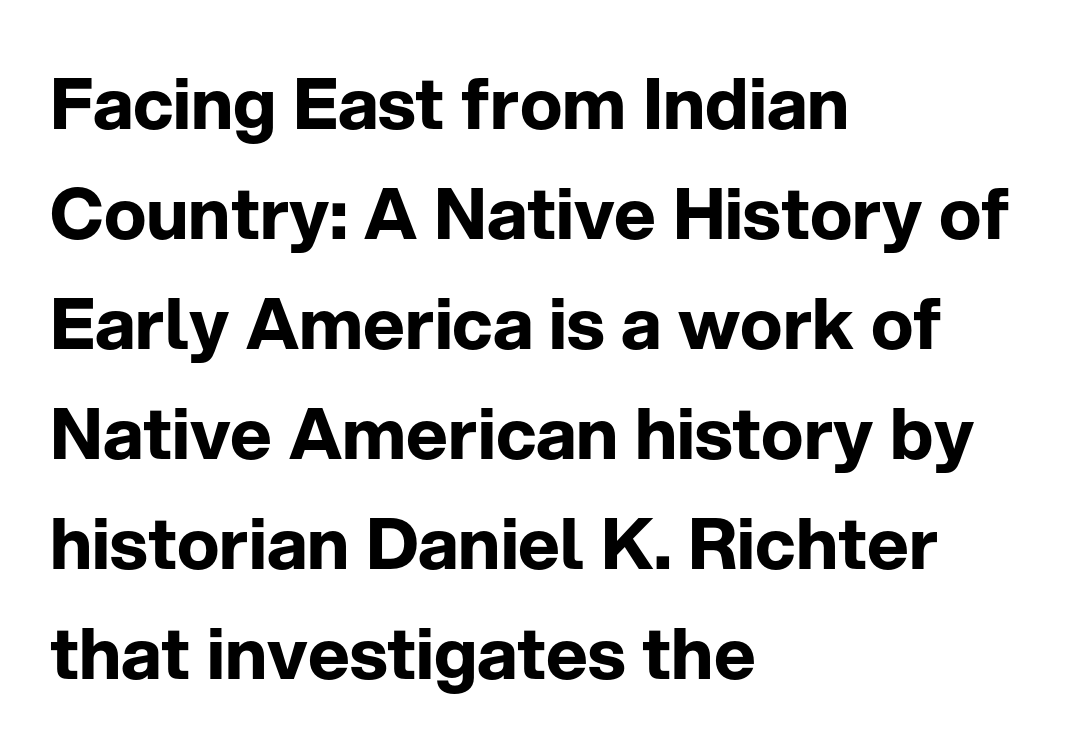
The rendering keeps characters at their native spacing. The string is rendered with underlining switched off. As a designer I'd log this as weight 700, bold. The line-height multiplier appears to be the usual default. To sum up the face: it is a sans, with no serifs. This sample has the flowing, uneven cadence of proportional lettering.
